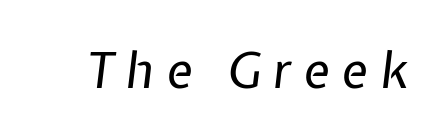
The image shows 49 px regular-weight type, italic (leaning right); set unusually wide letter spacing (+0.24 em), not underlined; low stroke contrast and a medium x-height.
